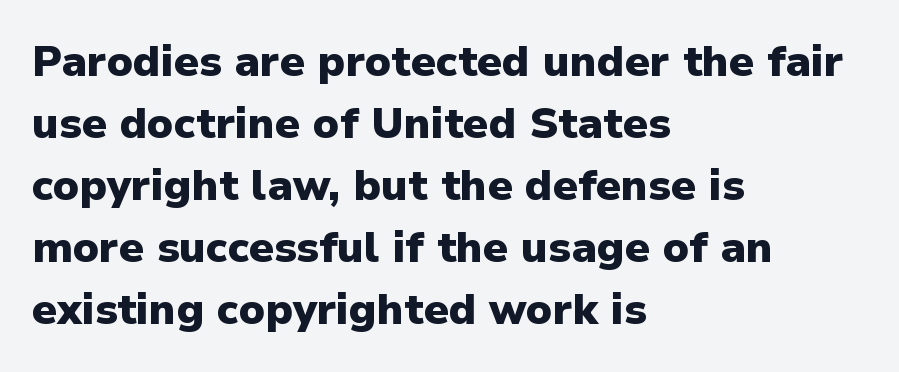
Q: Is the text bold? A: Yes.
Q: Is the text italic (slanted)? A: No, it is upright.
Q: Is the typeface a serif or a sans-serif typeface? A: Sans-serif.
Q: Is the text underlined? A: No.
Q: How is the paragraph aligned? A: Left-aligned.
Q: Is the spacing between letters normal or unusually wide? A: Normal.
Q: Is the spacing between lines tight, normal or loose? A: Normal.
Q: Width (condensed, normal, or wide)? A: Normal.
Q: Stroke contrast? A: Low.
Q: x-height? A: Medium.
Q: Monospaced? A: No.
